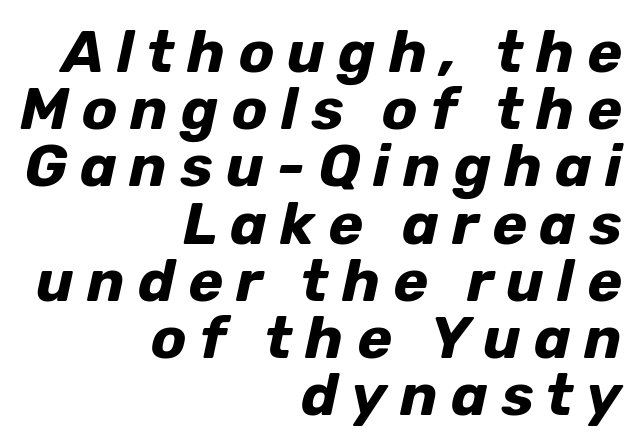
The image shows 59 px bold type, italic (leaning right); set right-aligned, tight line spacing (0.97x), unusually wide letter spacing (+0.22 em), not underlined; low stroke contrast and a medium x-height.
